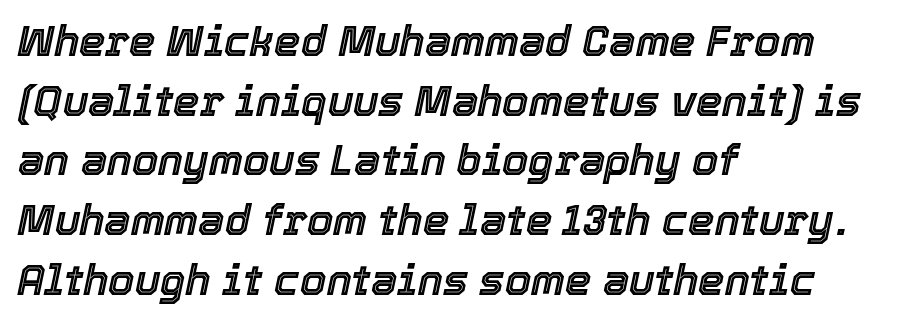
Underline: absent. No extra tracking has been applied to these lines. Looking at the ascenders, they clearly lean. Do the characters align in a grid? No, the font is proportional. Vertically, the passage feels balanced, rows spaced as you'd expect. The lines in this sample share a left origin and differ only in where they stop.
